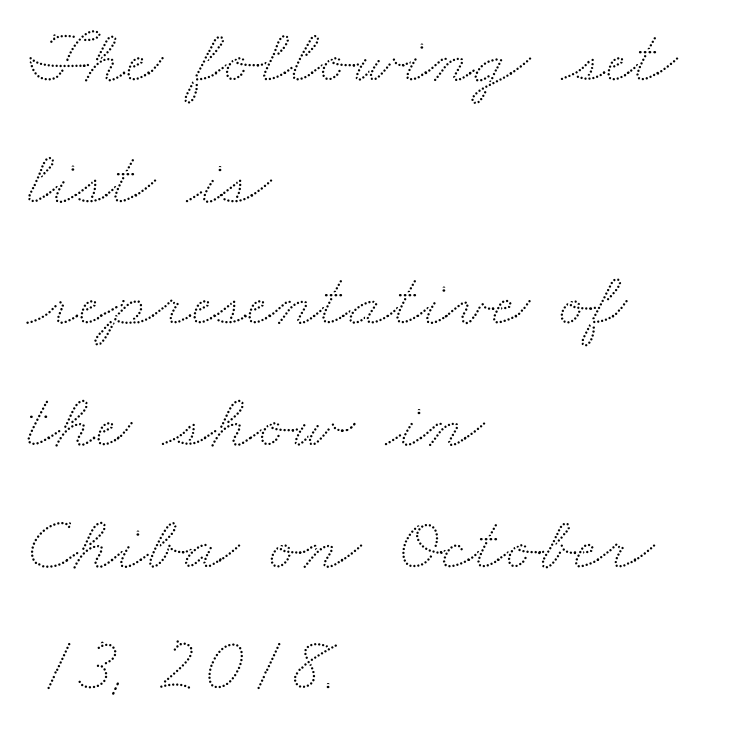
The rendering uses natural spacing where letterforms have individual widths. Type without underlining. Interline gaps are of average width in this sample. Standard letterfit; no display-style spreading of the glyphs. Layout note: lines flush left.
